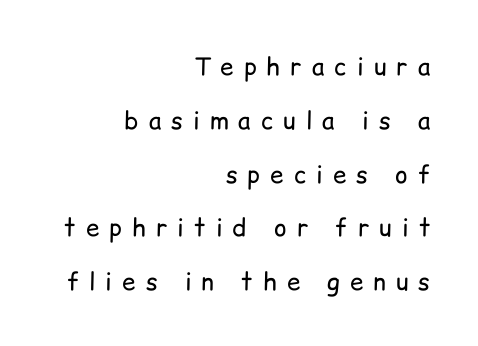
Notice how the passage keeps a crisp vertical edge on the right only. Unlike italic type, these characters show no tilt at all. Look at the tracking — it's clearly loosened, letters drifting apart. Bare-footed words on every line.
